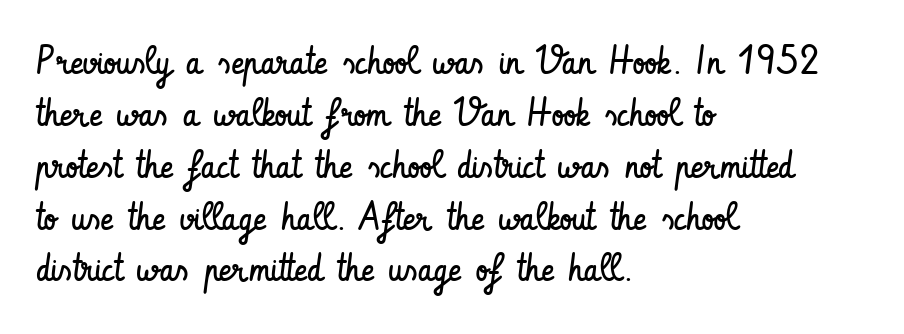
{"serif": "no", "italic": "no", "bold": "no", "weight": "regular", "width": "condensed", "stroke_contrast": "low", "x_height": "small", "monospaced": "no", "underline": "no", "align": "left", "line_spacing": "normal", "line_spacing_ratio": 1.33, "letter_spacing": "normal", "letter_spacing_em": 0.0, "glyph_px": 39}
